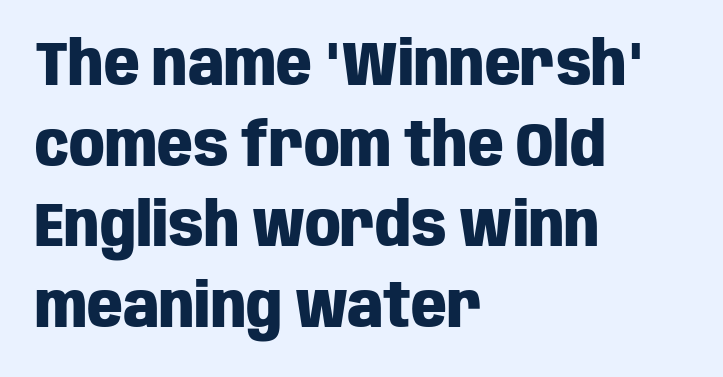
Q: Is the text bold? A: Yes.
Q: Is the text italic (slanted)? A: No, it is upright.
Q: Is the typeface a serif or a sans-serif typeface? A: Sans-serif.
Q: Is the text underlined? A: No.
Q: How is the paragraph aligned? A: Left-aligned.
Q: Is the spacing between letters normal or unusually wide? A: Normal.
Q: Is the spacing between lines tight, normal or loose? A: Normal.
Q: Width (condensed, normal, or wide)? A: Condensed.
Q: Stroke contrast? A: Low.
Q: x-height? A: Large.
Q: Monospaced? A: No.
